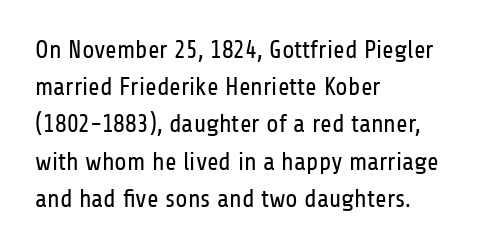
{"italic": "no", "bold": "no", "underline": "no", "align": "left", "line_spacing": "normal", "line_spacing_ratio": 1.49, "letter_spacing": "normal", "letter_spacing_em": 0.0, "glyph_px": 25}
